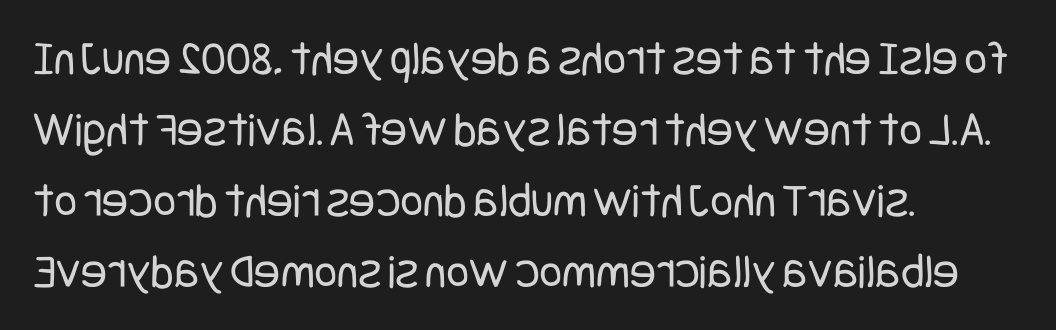
In CSS terms this would be text-align: left. Students, note that the glyphs here touch the page at normal intervals. Italic: no, the glyphs are upright roman. Type without underlining.
